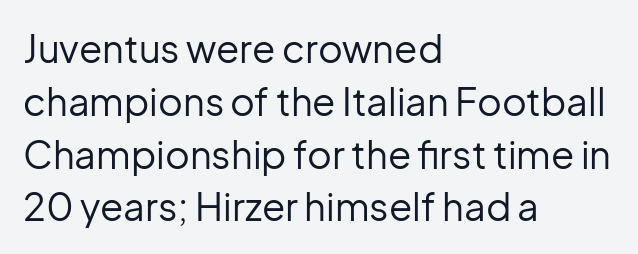
Q: Is the text bold? A: No.
Q: Is the text italic (slanted)? A: No, it is upright.
Q: Is the typeface a serif or a sans-serif typeface? A: Sans-serif.
Q: Is the text underlined? A: No.
Q: How is the paragraph aligned? A: Left-aligned.
Q: Is the spacing between letters normal or unusually wide? A: Normal.
Q: Is the spacing between lines tight, normal or loose? A: Normal.
Q: Width (condensed, normal, or wide)? A: Normal.
Q: Stroke contrast? A: Low.
Q: x-height? A: Medium.
Q: Monospaced? A: No.
